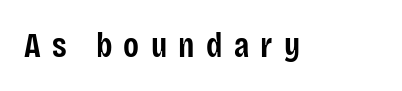
The image shows 35 px semibold, condensed sans-serif type, upright; set unusually wide letter spacing (+0.32 em), not underlined; low stroke contrast and a large x-height.
